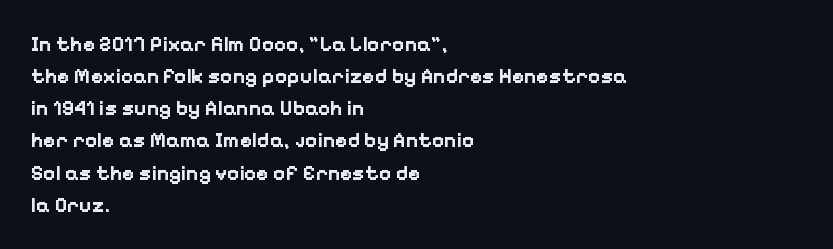
Tracking value appears to be zero — textbook default spacing. Is the type bold? Yes — the strokes are clearly thick and heavy. The block of text has a typical density, with ordinary space between rows. The rag falls on the right side of this text block. Words float on clear page, feet unadorned.
